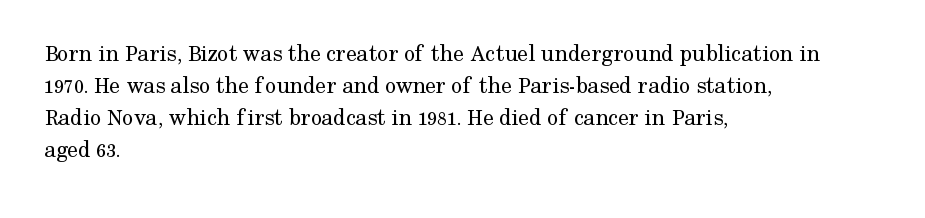
The image shows 24 px text type, upright; set left-aligned, normal line spacing (1.34x), normal letter spacing, not underlined.
